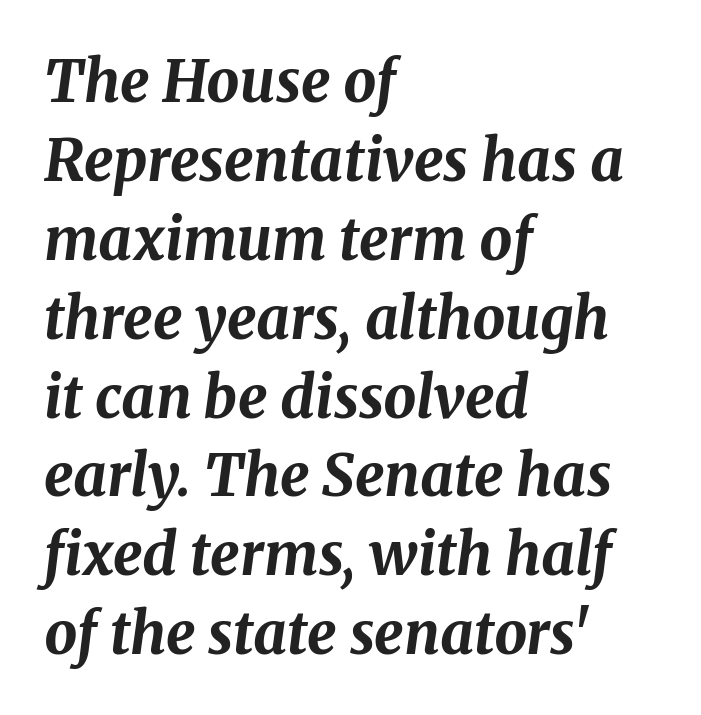
Each row of text sits above clean, open space. The passage is arranged the way most books set body copy — flush left. Here the designer chose a conventional face with non-uniform glyph widths. Weight: bold. Every character sits at an angle, as italics do.
